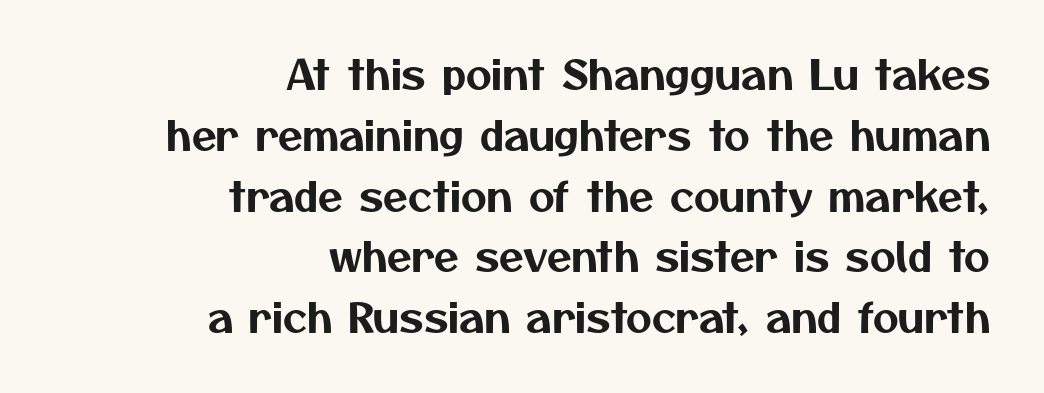
The image shows 40 px sans-serif type; set right-aligned, normal line spacing (1.52x), normal letter spacing, not underlined; medium stroke contrast and a medium x-height.
